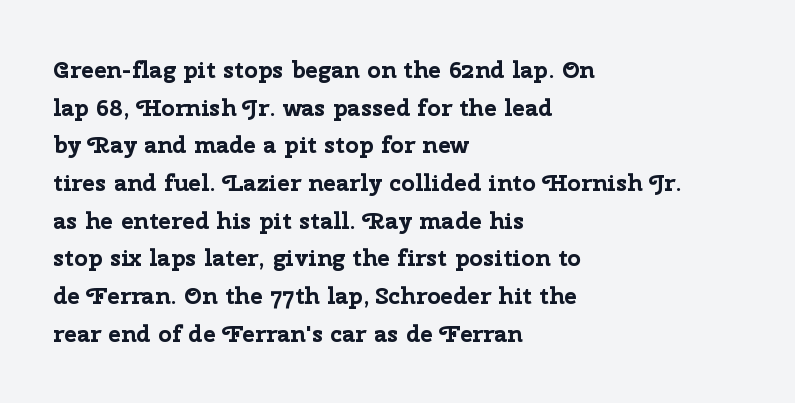
{"italic": "no", "bold": "yes", "underline": "no", "align": "left", "line_spacing": "normal", "line_spacing_ratio": 1.57, "letter_spacing": "normal", "letter_spacing_em": 0.0, "glyph_px": 24}
